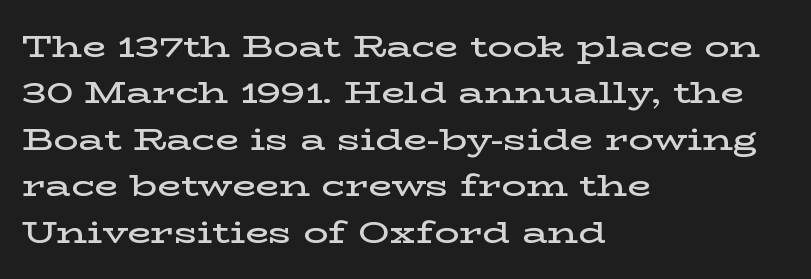
The image shows 31 px semibold, wide serif type, upright; set left-aligned, normal line spacing (1.5x), normal letter spacing, not underlined; low stroke contrast and a medium x-height.
